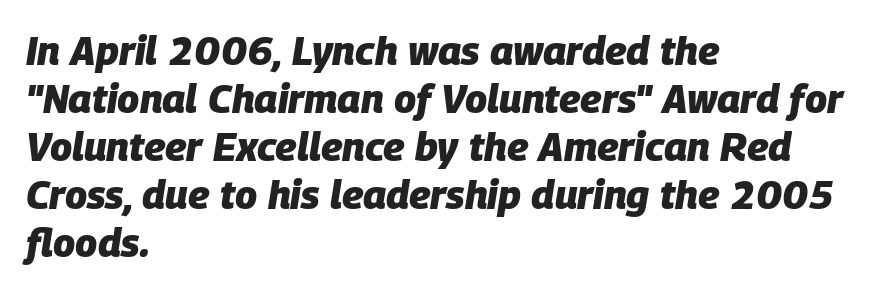
{"italic": "yes", "lean": "right", "slant_degrees": 9, "bold": "yes", "weight": "heavy", "width": "normal", "stroke_contrast": "low", "x_height": "large", "monospaced": "no", "underline": "no", "align": "left", "line_spacing_ratio": 1.2, "letter_spacing": "normal", "letter_spacing_em": 0.0, "glyph_px": 40}
